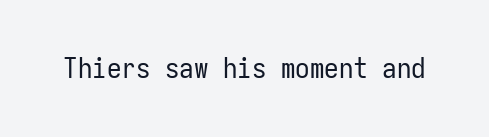
{"serif": "no", "italic": "no", "bold": "no", "weight": "regular", "width": "condensed", "stroke_contrast": "low", "x_height": "medium", "monospaced": "yes", "underline": "no", "letter_spacing": "normal", "letter_spacing_em": 0.0, "glyph_px": 29}
